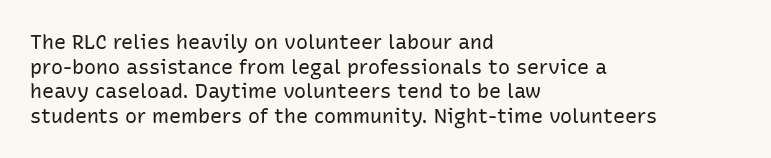
The image shows 20 px text type, upright; set left-aligned, line spacing 1.23x, normal letter spacing, not underlined.
